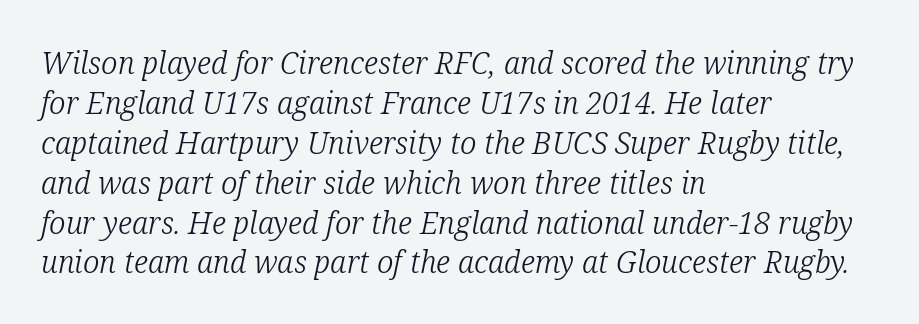
Reading down the block, your eye returns to a fixed left position each line. Regarding leading, the lines here are spaced in the standard way. Each word holds together tightly as a unit, with standard inter-letter gaps. The string is rendered with underlining switched off.
